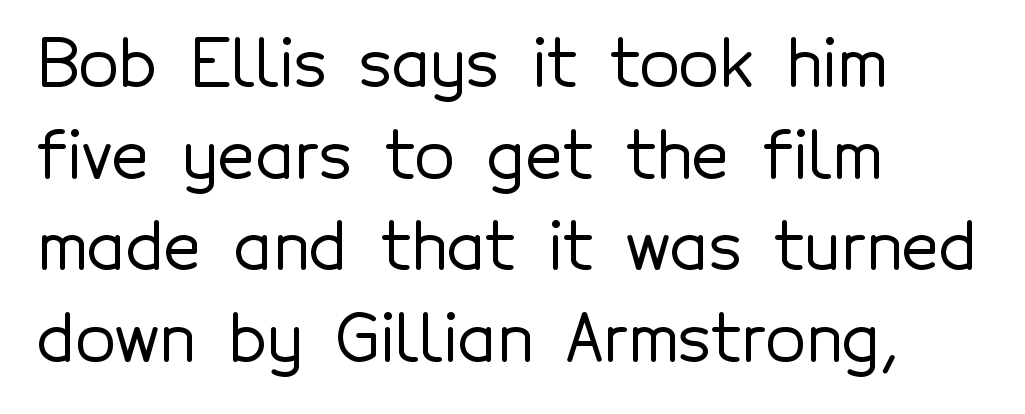
Q: Is the text italic (slanted)? A: No, it is upright.
Q: Is the typeface a serif or a sans-serif typeface? A: Sans-serif.
Q: Is the text underlined? A: No.
Q: How is the paragraph aligned? A: Left-aligned.
Q: Is the spacing between letters normal or unusually wide? A: Normal.
Q: Is the spacing between lines tight, normal or loose? A: Normal.
Q: Width (condensed, normal, or wide)? A: Normal.
Q: x-height? A: Medium.
Q: Monospaced? A: No.
